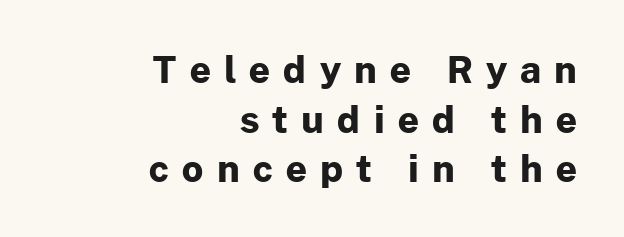
Q: Is the text bold? A: Yes.
Q: Is the text italic (slanted)? A: No, it is upright.
Q: Is the typeface a serif or a sans-serif typeface? A: Sans-serif.
Q: Is the text underlined? A: No.
Q: How is the paragraph aligned? A: Right-aligned.
Q: Is the spacing between letters normal or unusually wide? A: Unusually wide.
Q: Is the spacing between lines tight, normal or loose? A: Normal.
Q: Width (condensed, normal, or wide)? A: Normal.
Q: Stroke contrast? A: Low.
Q: x-height? A: Medium.
Q: Monospaced? A: No.
